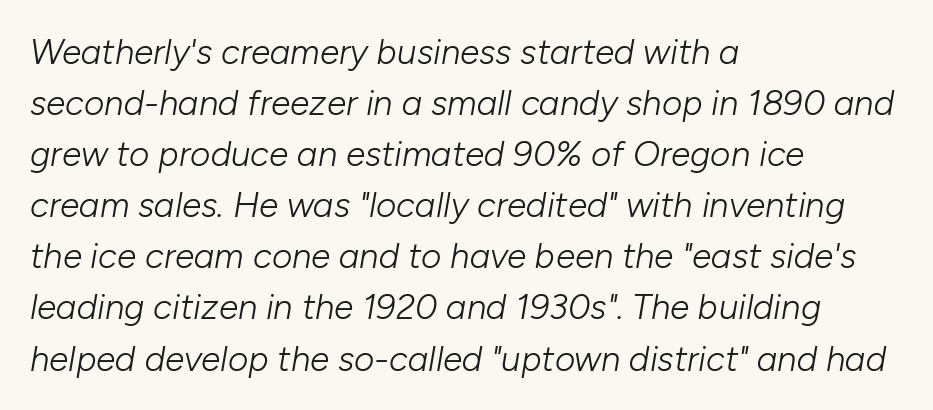
The image shows 35 px light type, italic (leaning right); set left-aligned, normal line spacing (1.46x), normal letter spacing, not underlined; low stroke contrast and a medium x-height.
